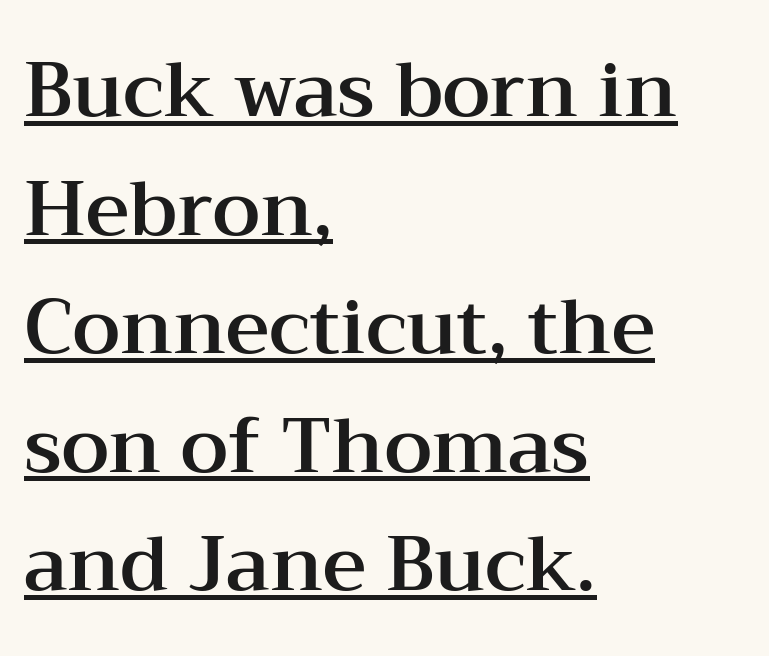
Q: Is the text italic (slanted)? A: No, it is upright.
Q: Is the typeface a serif or a sans-serif typeface? A: Serif.
Q: Is the text underlined? A: Yes.
Q: How is the paragraph aligned? A: Left-aligned.
Q: Is the spacing between letters normal or unusually wide? A: Normal.
Q: Is the spacing between lines tight, normal or loose? A: Normal.
Q: Width (condensed, normal, or wide)? A: Wide.
Q: Stroke contrast? A: Medium.
Q: x-height? A: Medium.
Q: Monospaced? A: No.
